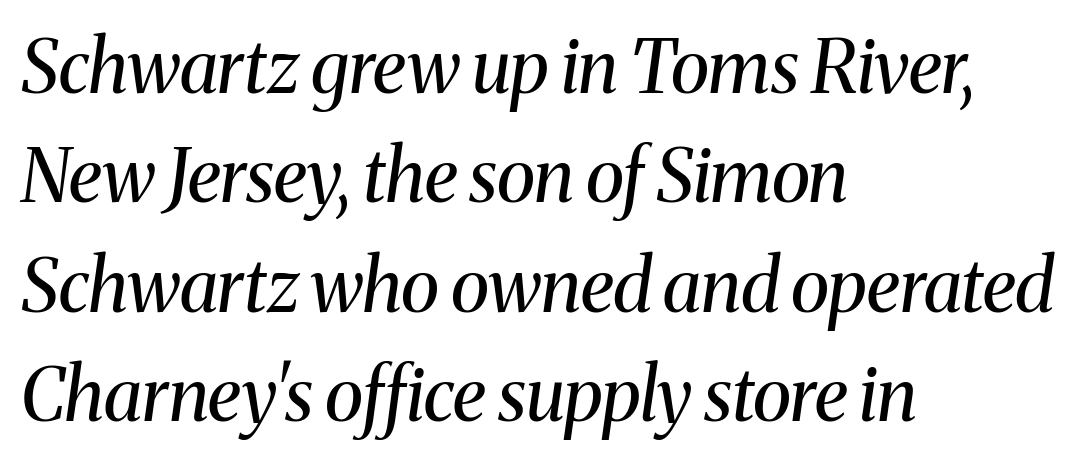
Q: Is the text bold? A: No.
Q: Is the text italic (slanted)? A: Yes, it leans right by about 8 degrees.
Q: Is the typeface a serif or a sans-serif typeface? A: Serif.
Q: Is the text underlined? A: No.
Q: How is the paragraph aligned? A: Left-aligned.
Q: Is the spacing between letters normal or unusually wide? A: Normal.
Q: Is the spacing between lines tight, normal or loose? A: Normal.
Q: Width (condensed, normal, or wide)? A: Normal.
Q: Stroke contrast? A: Medium.
Q: x-height? A: Medium.
Q: Monospaced? A: No.
